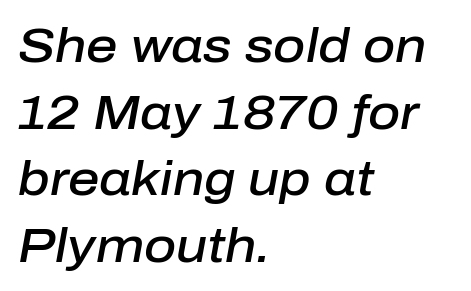
Q: Is the text bold? A: Semi-bold.
Q: Is the text italic (slanted)? A: Yes, it leans right by about 10 degrees.
Q: Is the text underlined? A: No.
Q: How is the paragraph aligned? A: Left-aligned.
Q: Is the spacing between letters normal or unusually wide? A: Normal.
Q: Is the spacing between lines tight, normal or loose? A: Normal.
Q: Width (condensed, normal, or wide)? A: Normal.
Q: Stroke contrast? A: Low.
Q: x-height? A: Medium.
Q: Monospaced? A: No.
